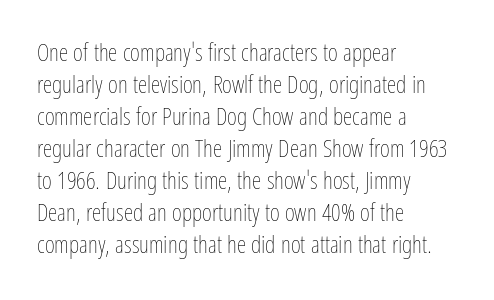
The image shows 24 px text type, upright; set left-aligned, normal line spacing (1.33x), normal letter spacing, not underlined.
